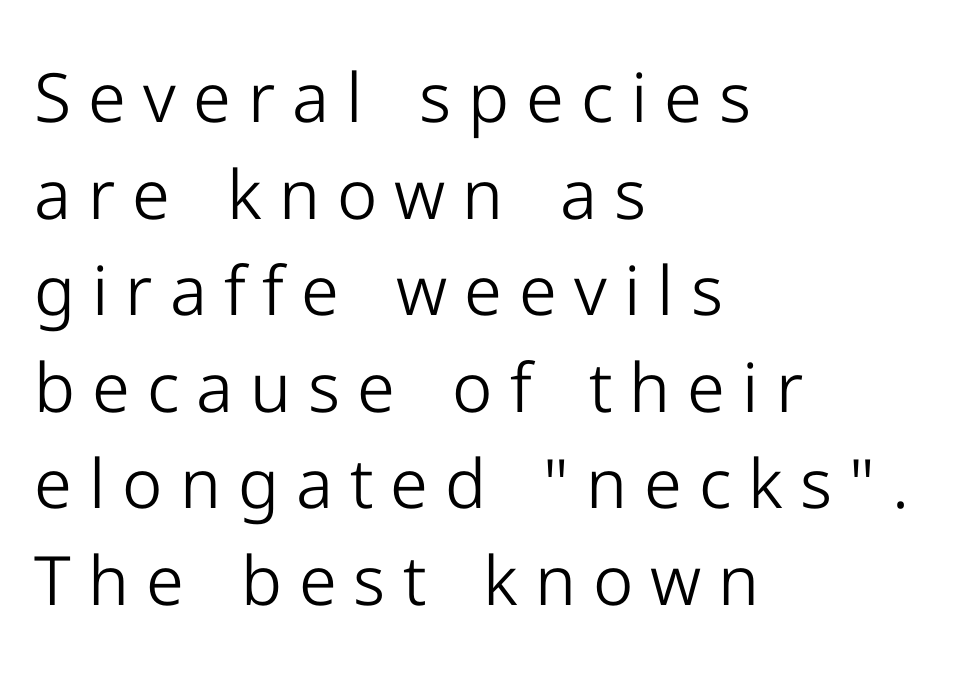
Q: Is the text bold? A: No.
Q: Is the text italic (slanted)? A: No, it is upright.
Q: Is the typeface a serif or a sans-serif typeface? A: Sans-serif.
Q: Is the text underlined? A: No.
Q: How is the paragraph aligned? A: Left-aligned.
Q: Is the spacing between letters normal or unusually wide? A: Unusually wide.
Q: Is the spacing between lines tight, normal or loose? A: Normal.
Q: Width (condensed, normal, or wide)? A: Normal.
Q: Stroke contrast? A: Low.
Q: x-height? A: Medium.
Q: Monospaced? A: No.
